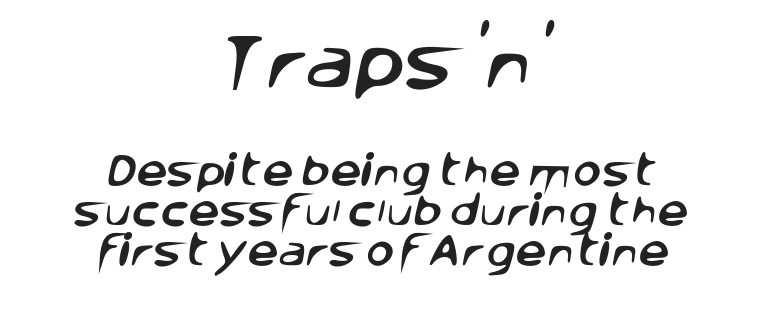
Q: Is the typeface a serif or a sans-serif typeface? A: Sans-serif.
Q: Is the text underlined? A: No.
Q: How is the paragraph aligned? A: Centered.
Q: Is the spacing between letters normal or unusually wide? A: Normal.
Q: Is the spacing between lines tight, normal or loose? A: Tight.
Q: Which block of text is set in a larger size, the first (top) or the second (bottom)? A: The first (top) one.
Q: Width (condensed, normal, or wide)? A: Normal.
Q: Stroke contrast? A: Low.
Q: x-height? A: Large.
Q: Monospaced? A: No.
